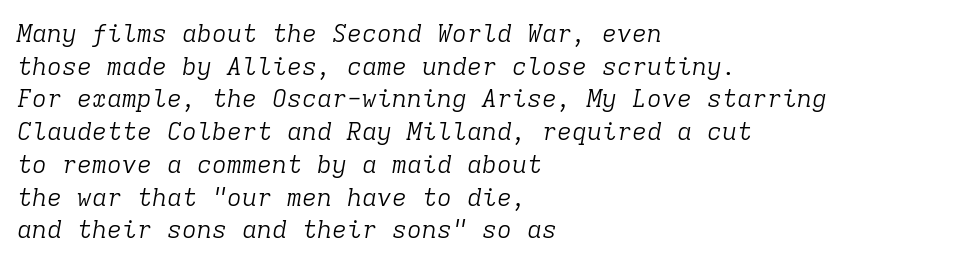
A normal amount of white space separates one row of letters from the next. This rendering uses left alignment, leaving the right contour irregular. Quick note: italic. The gap between lines stays unmarked. Each stroke keeps to a modest, everyday thickness or less.
